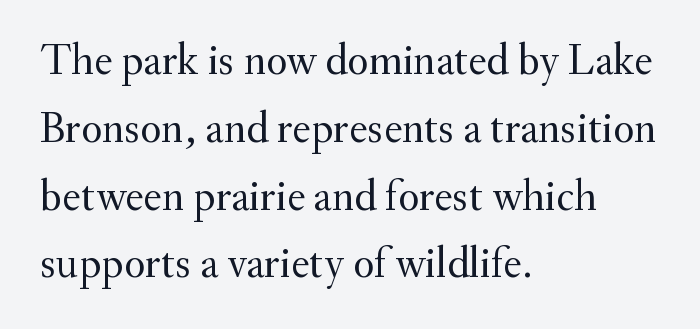
{"serif": "yes", "italic": "no", "bold": "no", "weight": "regular", "width": "normal", "stroke_contrast": "medium", "x_height": "small", "monospaced": "no", "underline": "no", "align": "left", "line_spacing": "normal", "line_spacing_ratio": 1.54, "letter_spacing": "normal", "letter_spacing_em": 0.0, "glyph_px": 44}
